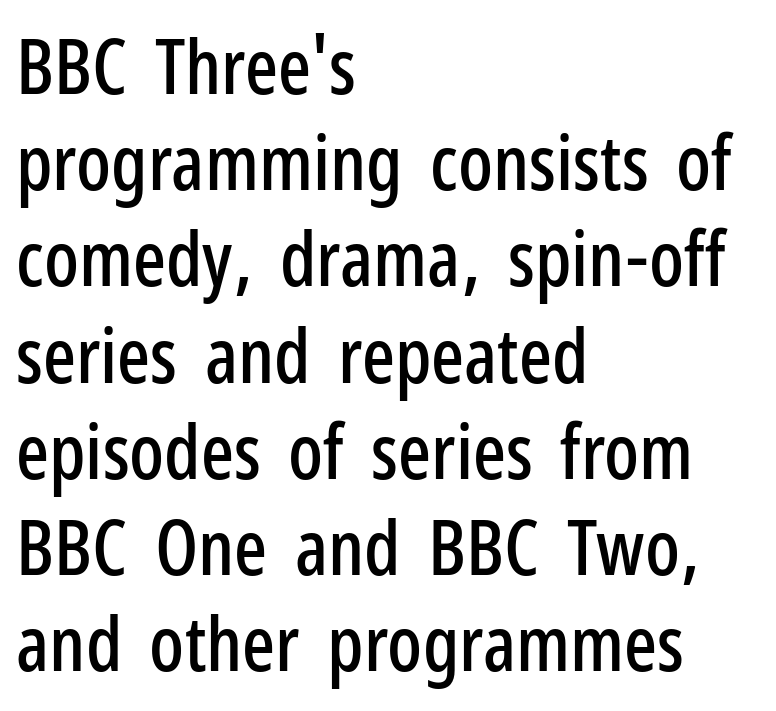
The string is rendered with underlining switched off. Evenly set lines give the paragraph a standard silhouette. Look at the tracking — it's just the regular setting, nothing added. Posture: straight, roman, zero tilt. Layout note: lines flush left.
